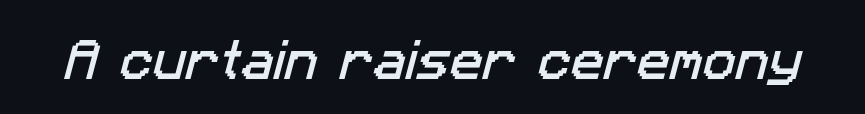
Q: Is the typeface a serif or a sans-serif typeface? A: Sans-serif.
Q: Is the text underlined? A: No.
Q: Is the spacing between letters normal or unusually wide? A: Normal.
Q: Width (condensed, normal, or wide)? A: Normal.
Q: Stroke contrast? A: Low.
Q: x-height? A: Medium.
Q: Monospaced? A: No.
